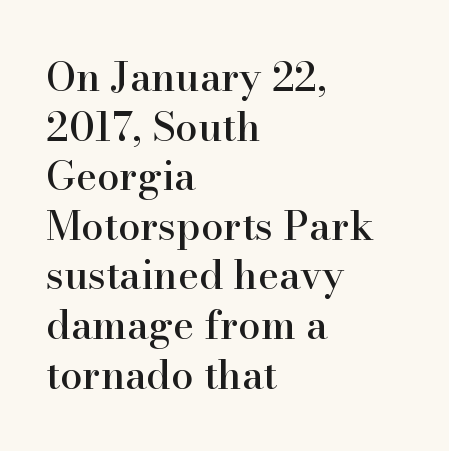
Is this a fixed-width face? No — the glyphs have proportional, varying widths. Each word holds together tightly as a unit, with standard inter-letter gaps. Layout note: lines flush left. This rendering features lettering with no underline.
